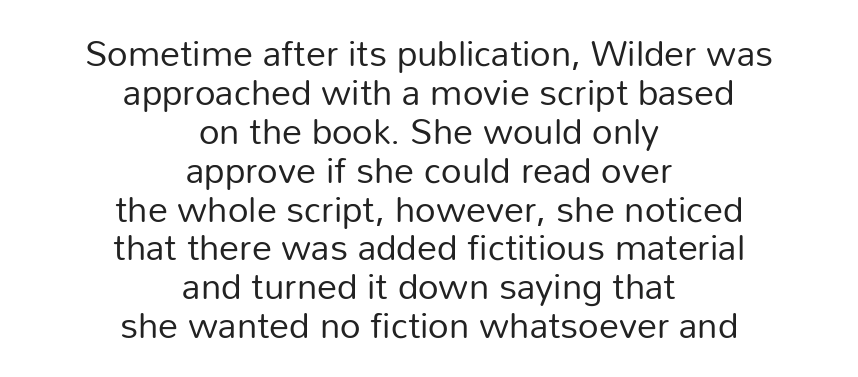
{"serif": "no", "italic": "no", "bold": "no", "weight": "regular", "width": "normal", "stroke_contrast": "low", "x_height": "medium", "monospaced": "no", "underline": "no", "align": "center", "line_spacing": "tight", "line_spacing_ratio": 1.08, "letter_spacing": "normal", "letter_spacing_em": 0.0, "glyph_px": 36}
